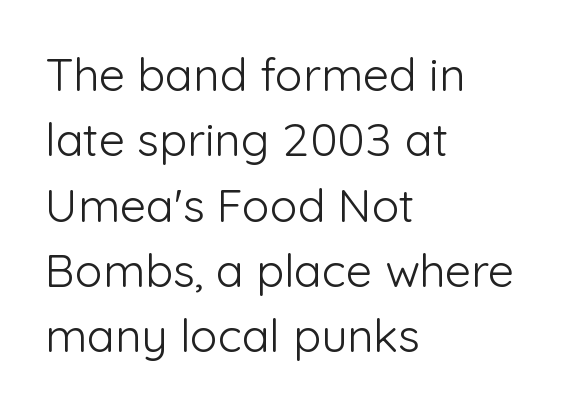
Q: Is the text bold? A: No.
Q: Is the text italic (slanted)? A: No, it is upright.
Q: Is the typeface a serif or a sans-serif typeface? A: Sans-serif.
Q: Is the text underlined? A: No.
Q: How is the paragraph aligned? A: Left-aligned.
Q: Is the spacing between letters normal or unusually wide? A: Normal.
Q: Is the spacing between lines tight, normal or loose? A: Normal.
Q: Width (condensed, normal, or wide)? A: Normal.
Q: Stroke contrast? A: Low.
Q: x-height? A: Medium.
Q: Monospaced? A: No.
